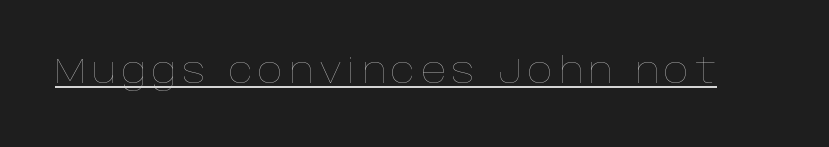
Do the characters align in a grid? No, the font is proportional. Looks like someone drew a line under every word here. These lines were composed using upright roman letters. The letters look calm and open, with moderate or lighter stems.
